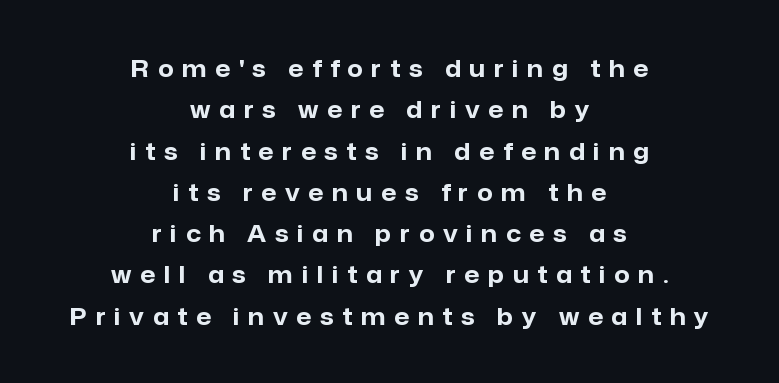
The rendering inserts visible extra space after every character. Notice how the stems are strictly vertical — no italics here. The characters look thick and weighty, a clear bold. Alignment: centered. Quick note: underline off.
